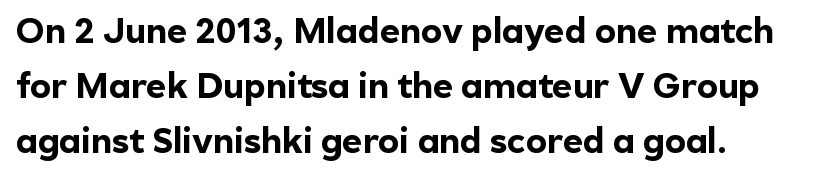
The image shows 35 px bold sans-serif type, upright; set left-aligned, normal line spacing (1.57x), normal letter spacing, not underlined; a medium x-height.
